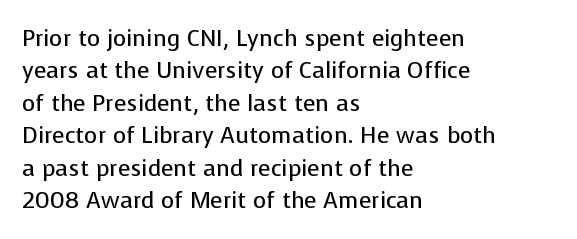
The tracking reads as untouched default to a designer's eye. Layout note: lines flush left. Students, observe: this is what conventionally led text looks like. Underline: absent.
